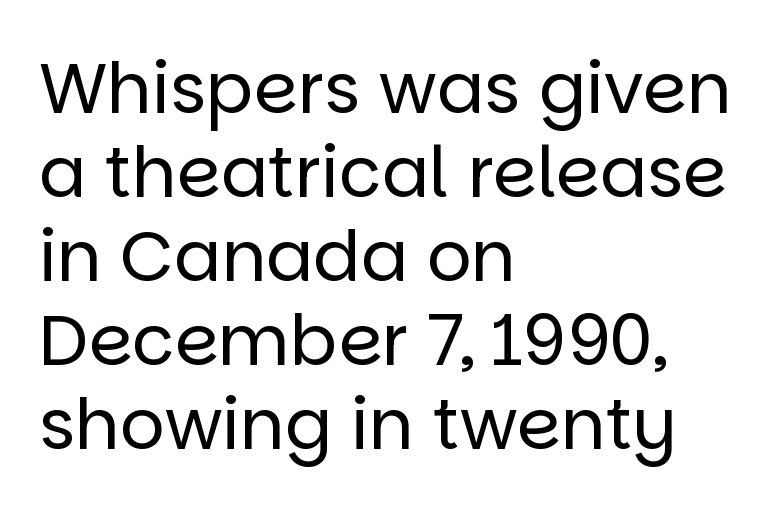
{"serif": "no", "italic": "no", "bold": "no", "weight": "regular", "width": "normal", "stroke_contrast": "low", "x_height": "large", "monospaced": "no", "underline": "no", "align": "left", "line_spacing_ratio": 1.2, "letter_spacing": "normal", "letter_spacing_em": 0.0, "glyph_px": 70}
